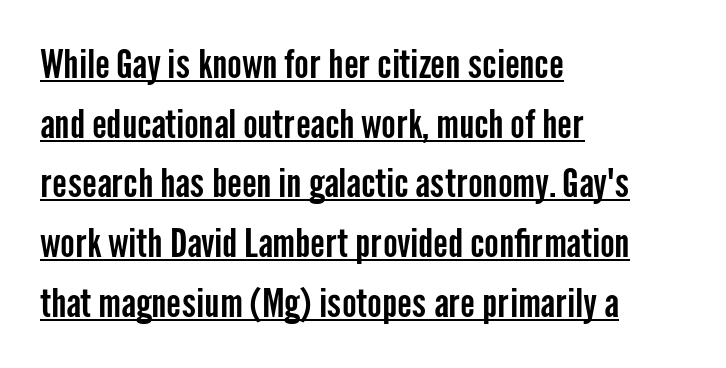
{"serif": "no", "italic": "no", "width": "condensed", "stroke_contrast": "low", "x_height": "medium", "monospaced": "no", "underline": "yes", "align": "left", "line_spacing": "normal", "line_spacing_ratio": 1.53, "letter_spacing": "normal", "letter_spacing_em": 0.0, "glyph_px": 39}
